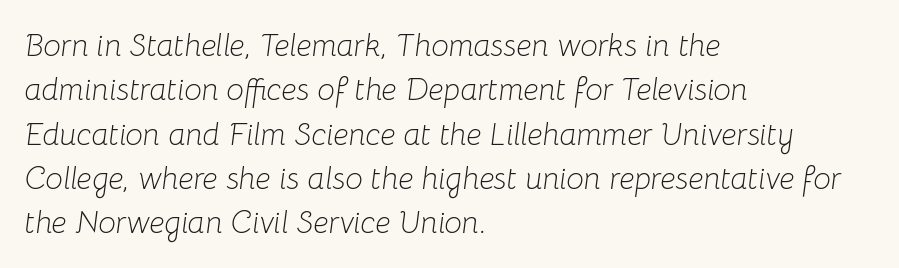
In terms of posture, this sample is oblique. The paragraph shown leans on its left margin. Each letter keeps its own natural width here, so spacing adapts to shape. Leading: standard.
